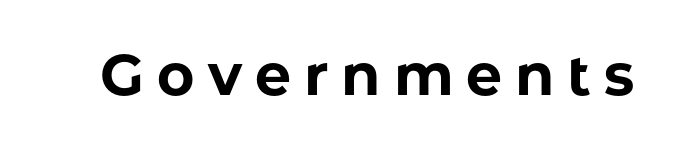
Q: Is the text bold? A: Yes.
Q: Is the text italic (slanted)? A: No, it is upright.
Q: Is the typeface a serif or a sans-serif typeface? A: Sans-serif.
Q: Is the text underlined? A: No.
Q: Is the spacing between letters normal or unusually wide? A: Unusually wide.
Q: Width (condensed, normal, or wide)? A: Normal.
Q: Stroke contrast? A: Low.
Q: x-height? A: Medium.
Q: Monospaced? A: No.
